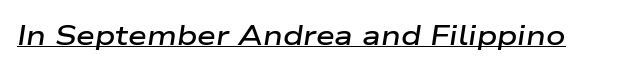
Q: Is the text bold? A: Semi-bold.
Q: Is the text italic (slanted)? A: Yes, it leans right by about 9 degrees.
Q: Is the text underlined? A: Yes.
Q: Is the spacing between letters normal or unusually wide? A: Normal.
